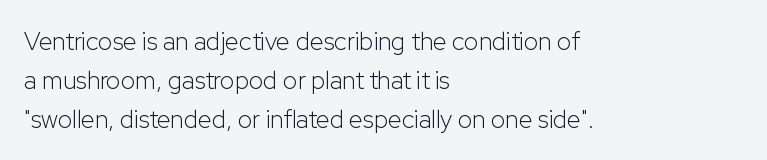
{"italic": "no", "bold": "no", "underline": "no", "align": "left", "line_spacing": "normal", "line_spacing_ratio": 1.56, "letter_spacing": "normal", "letter_spacing_em": 0.0, "glyph_px": 25}
